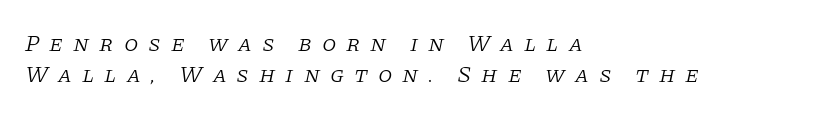
The image shows 23 px text type, italic (leaning right); set left-aligned, normal line spacing (1.35x), unusually wide letter spacing (+0.43 em), not underlined.
